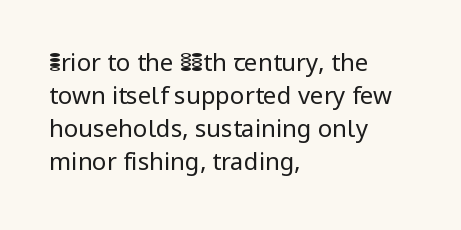
The image shows 24 px text type, upright; set left-aligned, normal line spacing (1.38x), normal letter spacing, not underlined.
